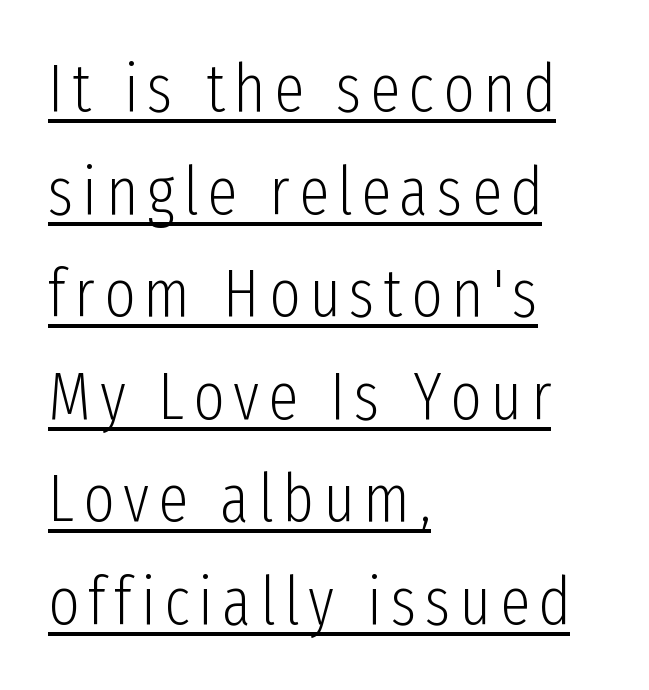
{"serif": "no", "italic": "no", "bold": "no", "weight": "light", "width": "condensed", "stroke_contrast": "low", "x_height": "medium", "monospaced": "no", "underline": "yes", "align": "left", "line_spacing": "normal", "line_spacing_ratio": 1.53, "glyph_px": 67}
